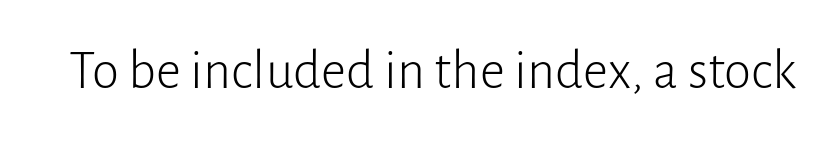
The image shows 55 px light sans-serif type, upright; set normal letter spacing, not underlined; low stroke contrast and a medium x-height.
